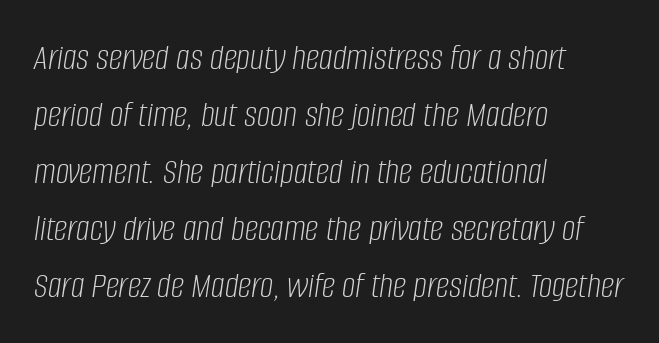
Q: Is the text bold? A: No.
Q: Is the text italic (slanted)? A: Yes, it leans right by about 8 degrees.
Q: Is the text underlined? A: No.
Q: How is the paragraph aligned? A: Left-aligned.
Q: Is the spacing between letters normal or unusually wide? A: Normal.
Q: Is the spacing between lines tight, normal or loose? A: Normal.
Q: Width (condensed, normal, or wide)? A: Condensed.
Q: Stroke contrast? A: Low.
Q: x-height? A: Large.
Q: Monospaced? A: No.
